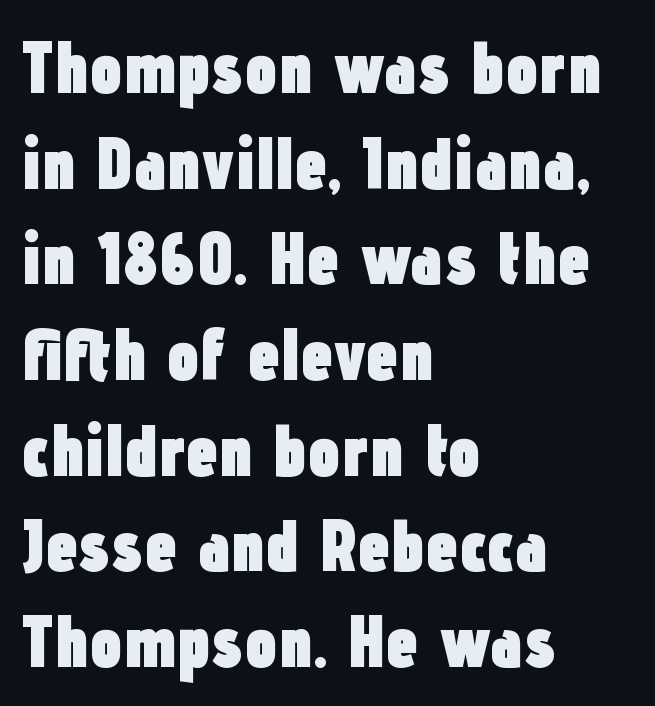
Plain, unruled lines of type. Successive baselines arrive at the customary interval. These lines stack with their left ends in a neat column. The type is set solid horizontally, with unmodified tracking. The type family on display is of the sans-serif kind.
